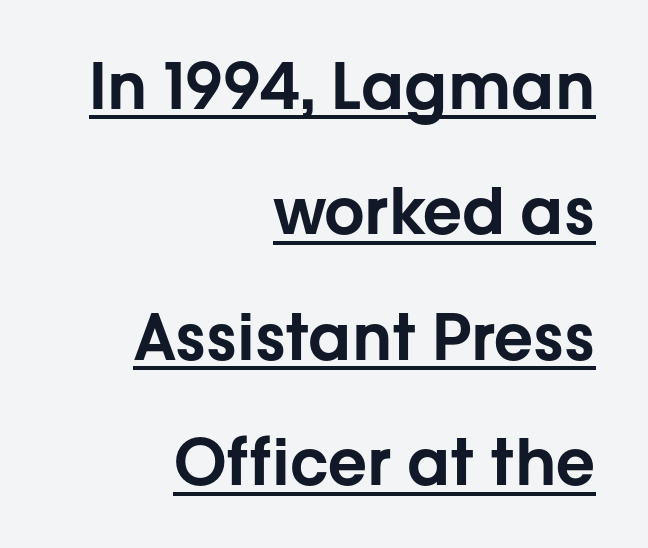
{"serif": "no", "italic": "no", "width": "normal", "stroke_contrast": "low", "x_height": "medium", "monospaced": "no", "underline": "yes", "align": "right", "line_spacing": "loose", "line_spacing_ratio": 1.96, "letter_spacing": "normal", "letter_spacing_em": 0.0, "glyph_px": 64}
